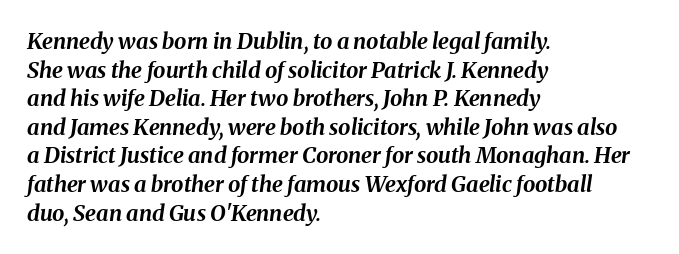
{"italic": "yes", "lean": "right", "slant_degrees": 8, "bold": "yes", "underline": "no", "align": "left", "line_spacing": "normal", "line_spacing_ratio": 1.3, "letter_spacing": "normal", "letter_spacing_em": 0.0, "glyph_px": 22}
